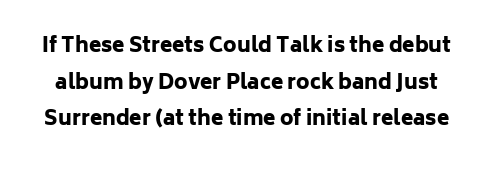
The image shows 20 px bold type, upright; set line spacing 1.83x, normal letter spacing, not underlined.
